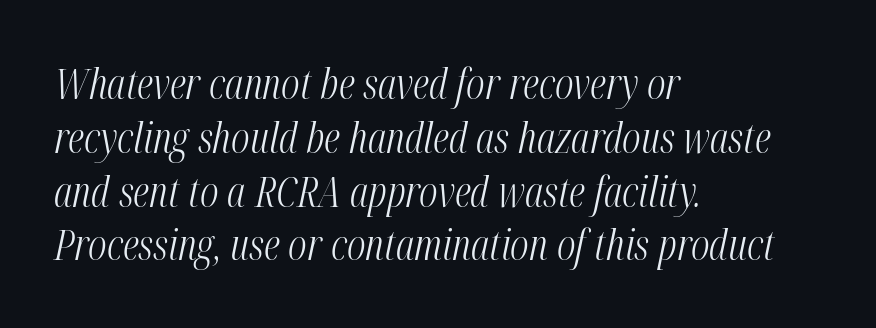
{"italic": "yes", "lean": "right", "slant_degrees": 12, "bold": "no", "weight": "light", "width": "condensed", "stroke_contrast": "medium", "x_height": "medium", "monospaced": "no", "underline": "no", "align": "left", "line_spacing": "normal", "line_spacing_ratio": 1.28, "letter_spacing": "normal", "letter_spacing_em": 0.0, "glyph_px": 42}
